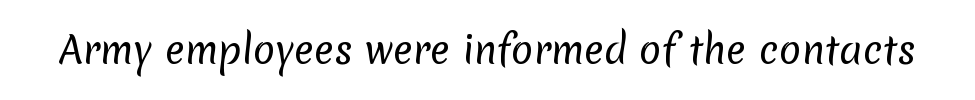
The image shows 37 px regular-weight sans-serif type; set normal letter spacing, not underlined; low stroke contrast and a medium x-height.
